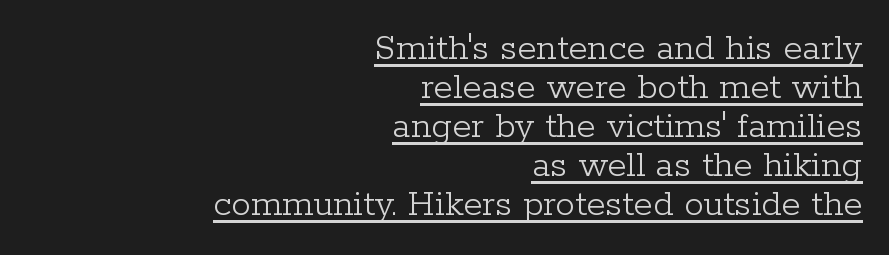
Q: Is the text bold? A: No.
Q: Is the text italic (slanted)? A: No, it is upright.
Q: Is the typeface a serif or a sans-serif typeface? A: Serif.
Q: Is the text underlined? A: Yes.
Q: How is the paragraph aligned? A: Right-aligned.
Q: Is the spacing between letters normal or unusually wide? A: Normal.
Q: Is the spacing between lines tight, normal or loose? A: Tight.
Q: Width (condensed, normal, or wide)? A: Normal.
Q: Stroke contrast? A: Low.
Q: x-height? A: Medium.
Q: Monospaced? A: No.
